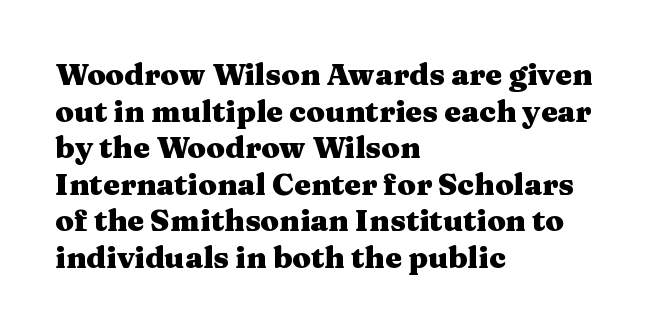
Q: Is the text bold? A: Yes.
Q: Is the text italic (slanted)? A: No, it is upright.
Q: Is the typeface a serif or a sans-serif typeface? A: Serif.
Q: Is the text underlined? A: No.
Q: How is the paragraph aligned? A: Left-aligned.
Q: Is the spacing between letters normal or unusually wide? A: Normal.
Q: Width (condensed, normal, or wide)? A: Wide.
Q: Stroke contrast? A: Medium.
Q: x-height? A: Medium.
Q: Monospaced? A: No.
